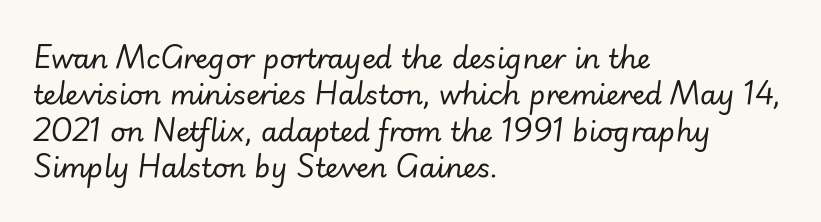
Q: Is the text bold? A: No.
Q: Is the text italic (slanted)? A: Yes, it leans right by about 7 degrees.
Q: Is the text underlined? A: No.
Q: How is the paragraph aligned? A: Left-aligned.
Q: Is the spacing between letters normal or unusually wide? A: Normal.
Q: Is the spacing between lines tight, normal or loose? A: Normal.
